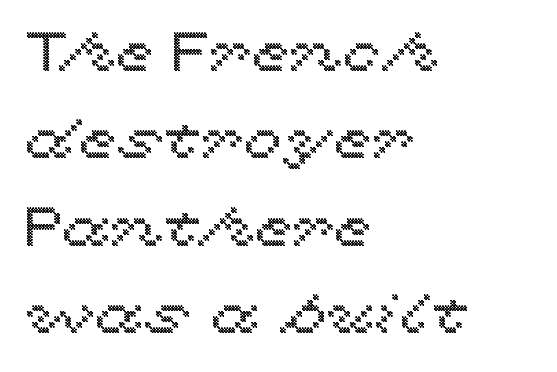
Q: Is the text italic (slanted)? A: Yes.
Q: Is the text underlined? A: No.
Q: How is the paragraph aligned? A: Left-aligned.
Q: Is the spacing between letters normal or unusually wide? A: Normal.
Q: Is the spacing between lines tight, normal or loose? A: Normal.
Q: Width (condensed, normal, or wide)? A: Wide.
Q: x-height? A: Medium.
Q: Monospaced? A: No.
